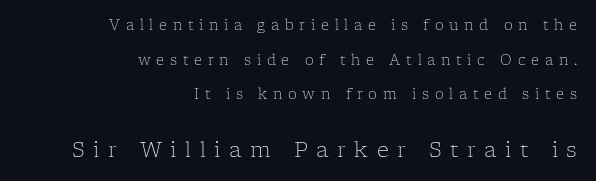
{"italic": "no", "bold": "no", "underline": "no", "align": "right", "line_spacing": "loose", "line_spacing_ratio": 2.47, "letter_spacing": "wide", "letter_spacing_em": 0.41, "larger_block": "second", "size_ratio": 1.5, "glyph_px": 21}
